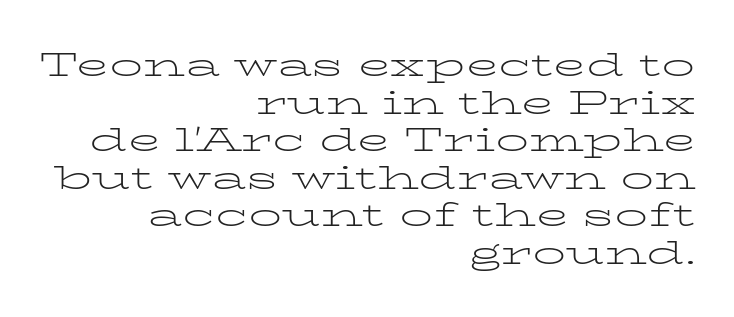
The image shows 33 px light, wide serif type, upright; set right-aligned, tight line spacing (1.14x), normal letter spacing, not underlined; low stroke contrast and a medium x-height.
